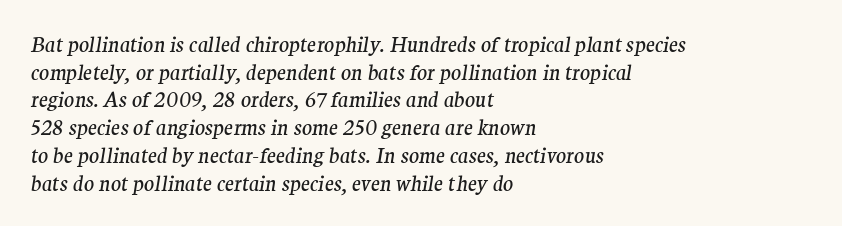
Q: Is the text bold? A: No.
Q: Is the text italic (slanted)? A: Yes, it leans right by about 9 degrees.
Q: Is the text underlined? A: No.
Q: How is the paragraph aligned? A: Left-aligned.
Q: Is the spacing between letters normal or unusually wide? A: Normal.
Q: Is the spacing between lines tight, normal or loose? A: Normal.
